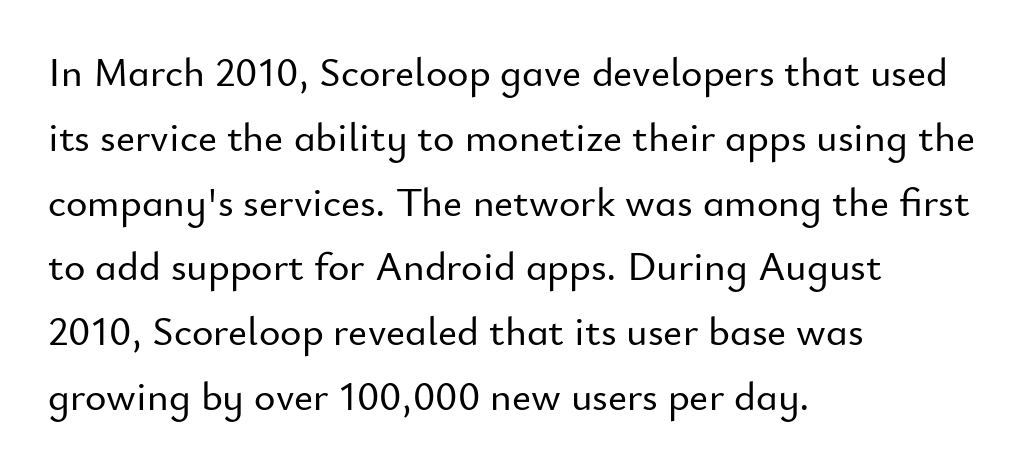
In terms of posture, this sample is upright. The letters advance in unequal steps, a hallmark of proportional type. A student would call this left alignment; a typographer would say flush left, rag right. Check under the words: just untouched page. Rows of type keep a routine distance in the vertical direction. Standard letterfit; no display-style spreading of the glyphs.
